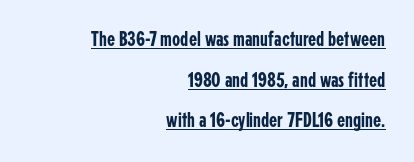
The rendered words wear a rule along their underside. A typesetter would call this zero additional tracking. Honestly, the rows look like they've been pulled way apart. Unlike italic type, these characters show no tilt at all. Line endings align vertically; line beginnings do not.
